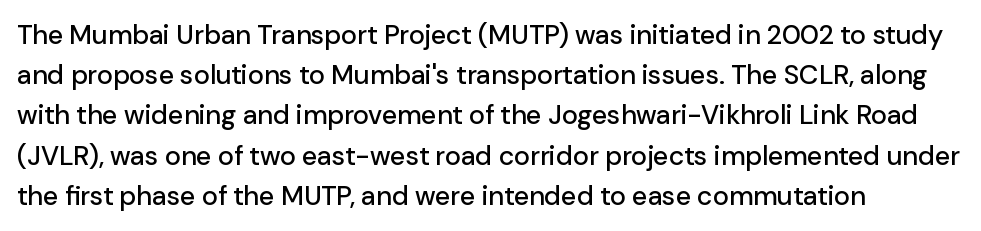
Summary of vertical rhythm: regular, with standard interline spacing. No italicization has been applied; the sample stays upright. One-word summary of the alignment: left. The line texture is even and compact thanks to regular tracking. The space directly below the letters is spotless.
